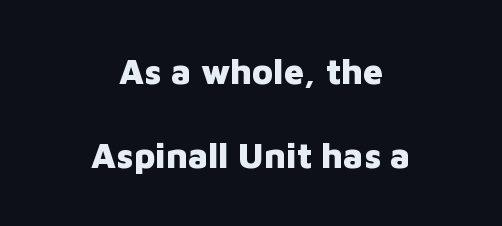
{"serif": "no", "italic": "no", "bold": "yes", "weight": "heavy", "width": "normal", "stroke_contrast": "low", "x_height": "medium", "monospaced": "no", "underline": "no", "align": "center", "line_spacing": "loose", "line_spacing_ratio": 2.39, "letter_spacing": "normal", "letter_spacing_em": 0.0, "glyph_px": 35}
